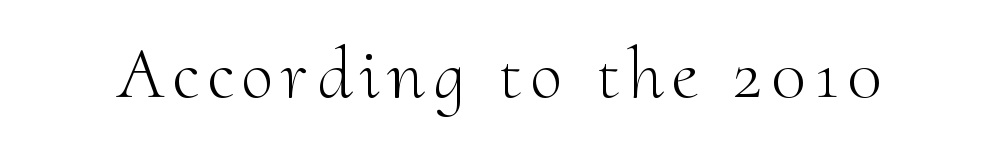
{"serif": "yes", "italic": "no", "bold": "no", "weight": "light", "width": "normal", "stroke_contrast": "medium", "x_height": "small", "monospaced": "no", "underline": "no", "glyph_px": 73}
